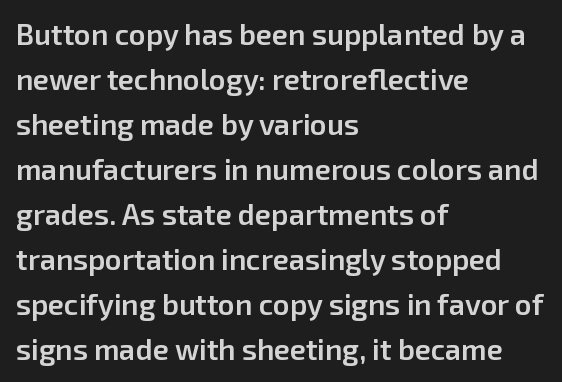
{"serif": "no", "italic": "no", "bold": "semi", "weight": "semibold", "width": "normal", "stroke_contrast": "low", "x_height": "medium", "monospaced": "no", "underline": "no", "align": "left", "line_spacing": "normal", "line_spacing_ratio": 1.55, "letter_spacing": "normal", "letter_spacing_em": 0.0, "glyph_px": 29}
